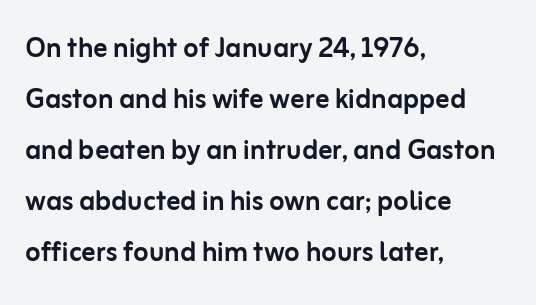
Q: Is the text italic (slanted)? A: No, it is upright.
Q: Is the typeface a serif or a sans-serif typeface? A: Sans-serif.
Q: Is the text underlined? A: No.
Q: How is the paragraph aligned? A: Left-aligned.
Q: Is the spacing between letters normal or unusually wide? A: Normal.
Q: Is the spacing between lines tight, normal or loose? A: Normal.
Q: Width (condensed, normal, or wide)? A: Normal.
Q: Stroke contrast? A: Low.
Q: x-height? A: Medium.
Q: Monospaced? A: No.
